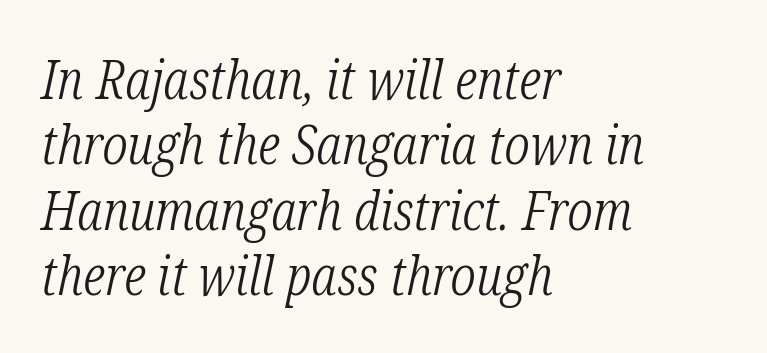
The image shows 54 px light, condensed serif type, italic (leaning right); set left-aligned, line spacing 1.21x, normal letter spacing, not underlined; low stroke contrast and a medium x-height.
